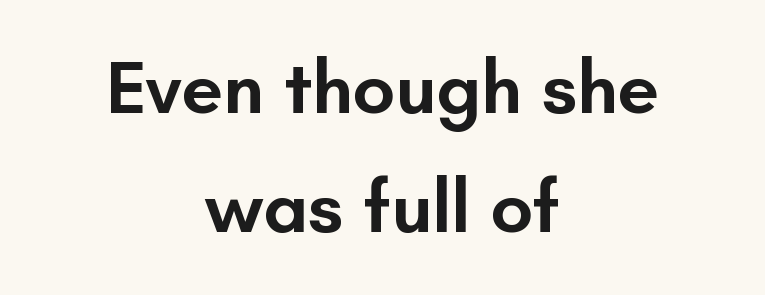
Any mark beneath the type? The region is blank. The characters display no serif detailing; their extremities are plain. A semibold gives these letters moderate extra thickness, short of bold. The passage shown stacks its lines at a standard gap. Horizontal alignment here is central, giving a formal, balanced look. Tracking here is standard; glyphs follow each other at the usual distance.
